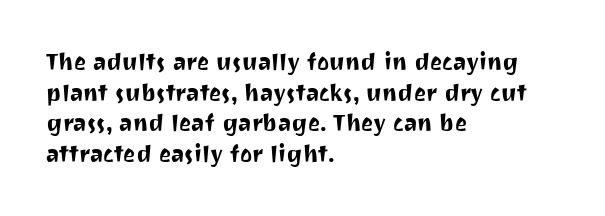
A typesetter would call this leading conventional body-copy spacing. No italicization has been applied; the sample stays upright. Tracking value appears to be zero — textbook default spacing. Short and long lines alike share a common starting point at left. Decoration check: the copy has no underline.
